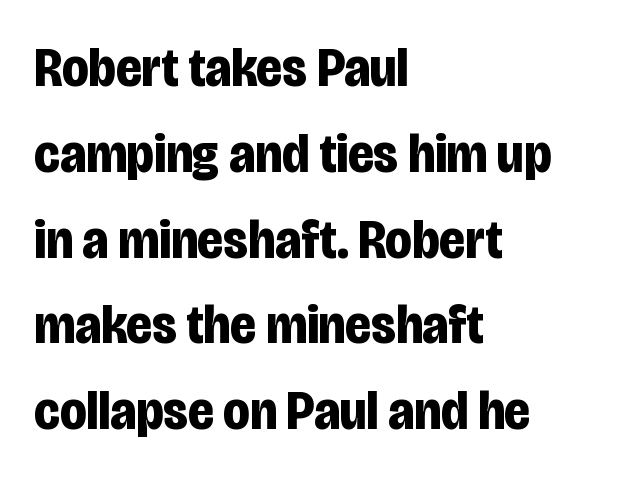
The image shows 55 px bold, condensed sans-serif type, upright; set left-aligned, normal line spacing (1.56x), normal letter spacing, not underlined; low stroke contrast and a large x-height.
